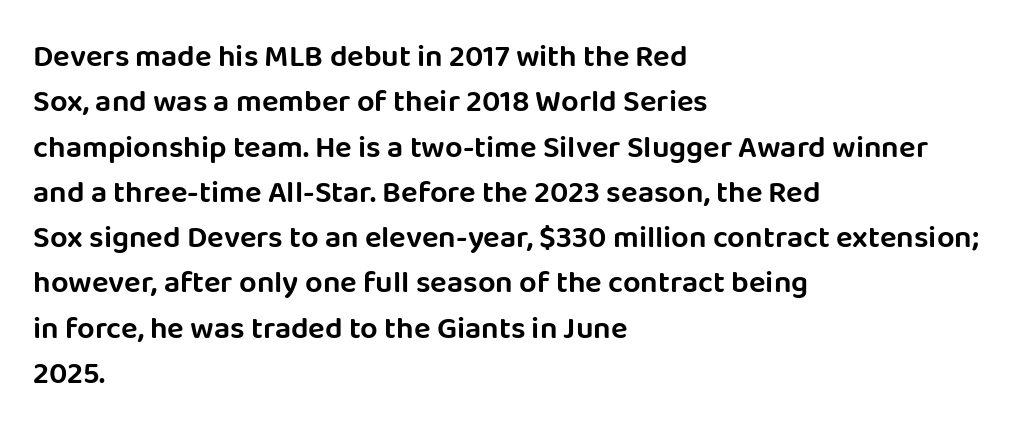
{"serif": "no", "italic": "no", "width": "normal", "stroke_contrast": "low", "x_height": "large", "monospaced": "no", "underline": "no", "align": "left", "line_spacing": "normal", "line_spacing_ratio": 1.46, "letter_spacing": "normal", "letter_spacing_em": 0.0, "glyph_px": 31}
